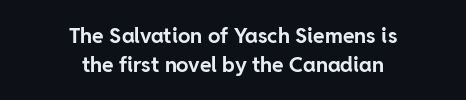
The image shows 21 px bold type, upright; set centered, normal line spacing (1.36x), normal letter spacing, not underlined.
